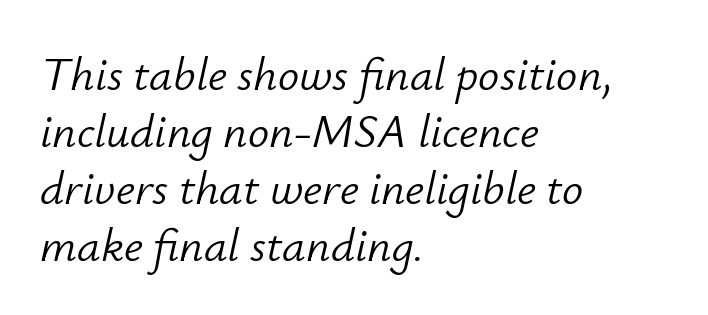
{"italic": "yes", "lean": "right", "slant_degrees": 12, "bold": "no", "weight": "light", "width": "normal", "stroke_contrast": "low", "x_height": "small", "monospaced": "no", "underline": "no", "align": "left", "line_spacing_ratio": 1.21, "letter_spacing": "normal", "letter_spacing_em": 0.0, "glyph_px": 47}
